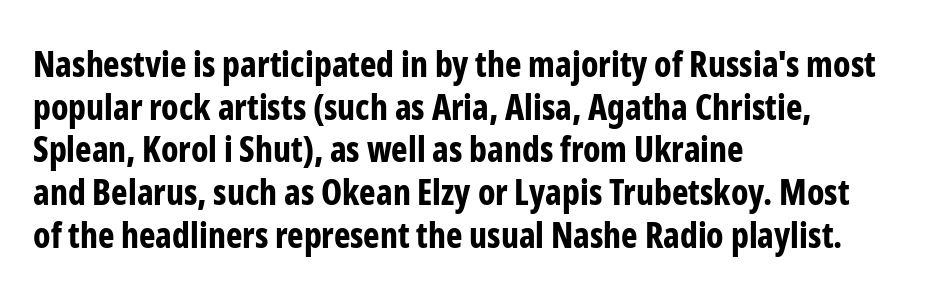
{"serif": "no", "italic": "no", "bold": "yes", "weight": "bold", "width": "condensed", "stroke_contrast": "low", "x_height": "medium", "monospaced": "no", "underline": "no", "align": "left", "line_spacing_ratio": 1.22, "letter_spacing": "normal", "letter_spacing_em": 0.0, "glyph_px": 35}
